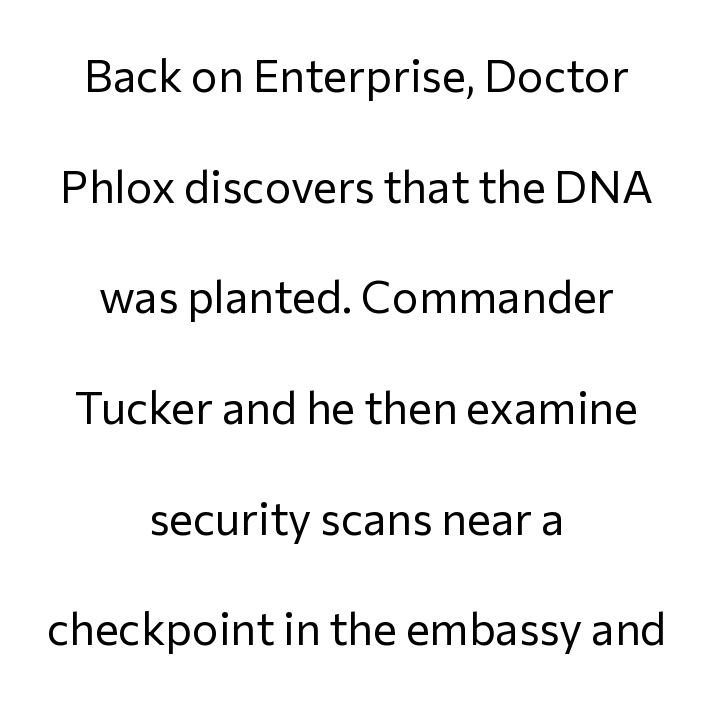
The image shows 45 px regular-weight sans-serif type, upright; set centered, loose line spacing (2.46x), normal letter spacing, not underlined; low stroke contrast and a medium x-height.
